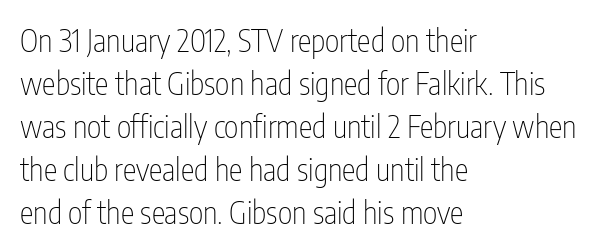
The specimen reads as upright at a glance. Typographically, this falls in the sans-serif category. Words appear dense and cohesive because spacing is normal. This rendering uses left alignment, leaving the right contour irregular. Varying glyph widths throughout — classic text-font behaviour.
